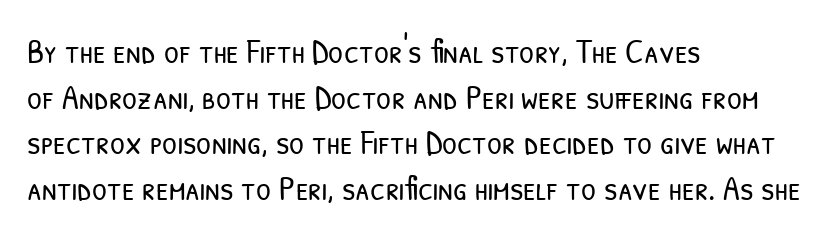
{"serif": "no", "bold": "no", "weight": "light", "width": "condensed", "stroke_contrast": "low", "x_height": "medium", "monospaced": "no", "underline": "no", "align": "left", "line_spacing": "normal", "line_spacing_ratio": 1.34, "letter_spacing": "normal", "letter_spacing_em": 0.0, "glyph_px": 34}
